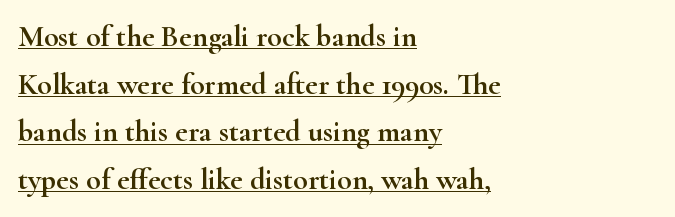
The passage shown has conventional tracking throughout. Character widths vary here, with narrow letters taking less room than wide ones. This is underlined copy, the kind a proofreader might mark for attention. The paragraph has a hard left edge and a soft right edge. Note: serifs present on the glyphs. Ascenders rise straight up at ninety degrees.
